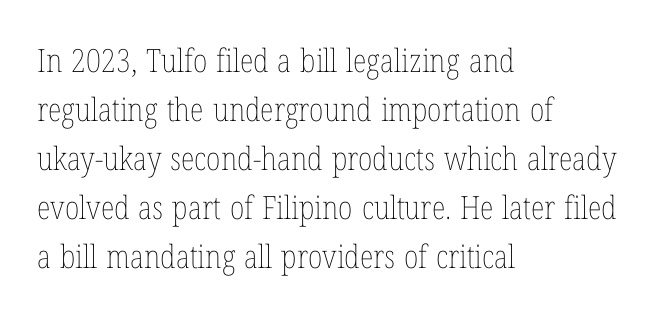
Summary of weight: not heavy and not bold. These lines are set flush left with a ragged right edge. The letters advance in unequal steps, a hallmark of proportional type. Has an underline been added? It has not. The letters stand upright; this is a roman face. Successive baselines arrive at the customary interval.
